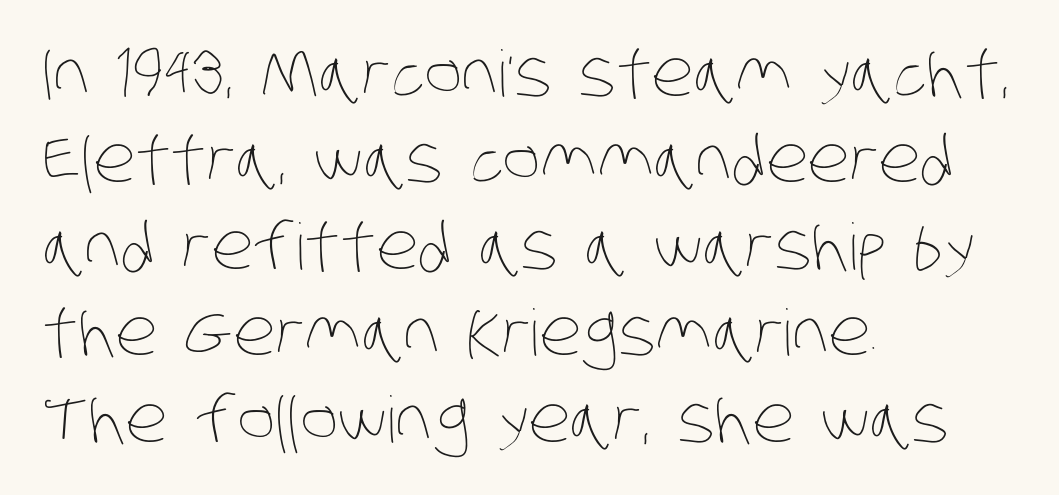
The image shows 64 px thin, condensed type; set left-aligned, normal line spacing (1.35x), normal letter spacing, not underlined; low stroke contrast and a large x-height.
